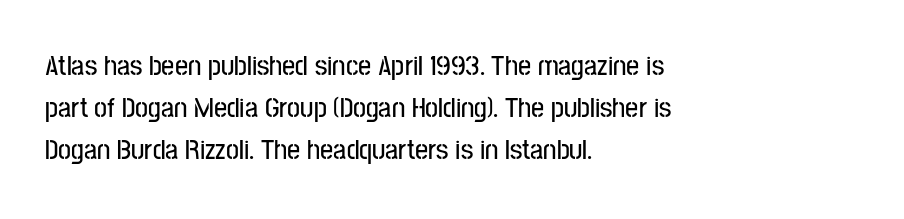
Leftover space on each line is placed entirely after the last word. The letters carry no serifs — their stems end cleanly without finishing strokes. Only glyphs here, with clear space below each row. The gaps between neighbouring characters are ordinary and unremarkable. These lines were composed using upright roman letters. Proportional: the letters do not fall into vertical columns.
